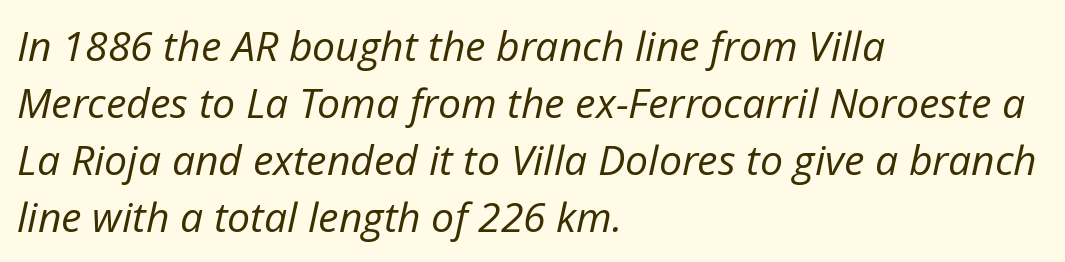
Q: Is the text bold? A: No.
Q: Is the text italic (slanted)? A: Yes, it leans right by about 12 degrees.
Q: Is the text underlined? A: No.
Q: How is the paragraph aligned? A: Left-aligned.
Q: Is the spacing between letters normal or unusually wide? A: Normal.
Q: Is the spacing between lines tight, normal or loose? A: Normal.
Q: Width (condensed, normal, or wide)? A: Normal.
Q: Stroke contrast? A: Low.
Q: x-height? A: Medium.
Q: Monospaced? A: No.
